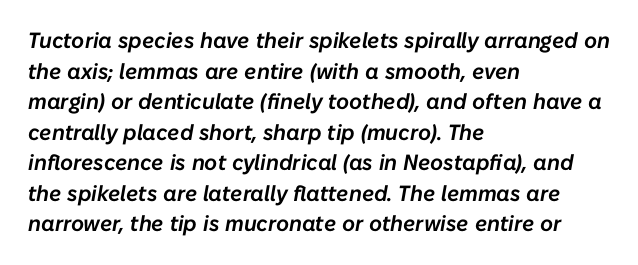
{"italic": "yes", "lean": "right", "slant_degrees": 10, "underline": "no", "align": "left", "line_spacing": "normal", "line_spacing_ratio": 1.39, "letter_spacing": "normal", "letter_spacing_em": 0.0, "glyph_px": 22}
